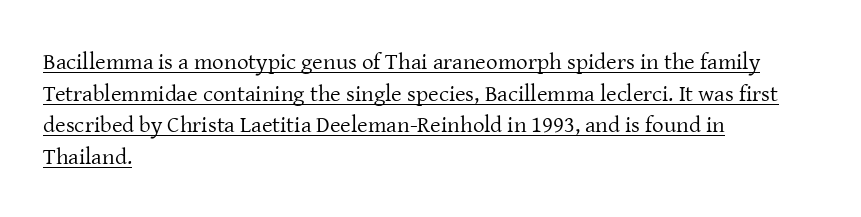
The image shows 23 px text type, upright; set left-aligned, normal line spacing (1.38x), normal letter spacing, underlined.
